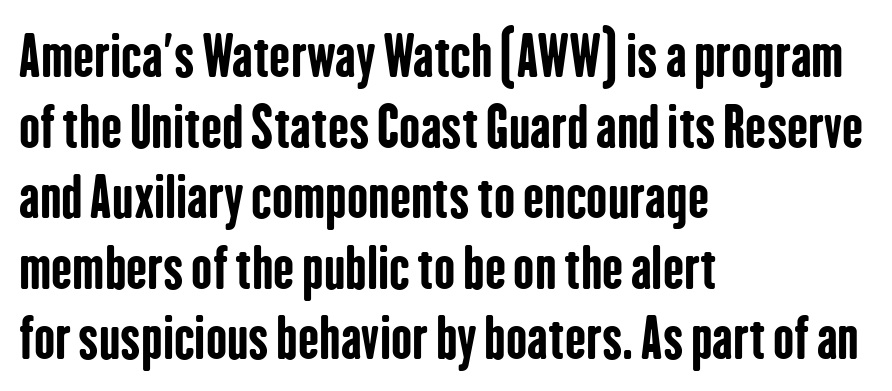
Q: Is the text bold? A: Yes.
Q: Is the text italic (slanted)? A: No, it is upright.
Q: Is the typeface a serif or a sans-serif typeface? A: Sans-serif.
Q: Is the text underlined? A: No.
Q: How is the paragraph aligned? A: Left-aligned.
Q: Is the spacing between letters normal or unusually wide? A: Normal.
Q: Is the spacing between lines tight, normal or loose? A: Normal.
Q: Width (condensed, normal, or wide)? A: Condensed.
Q: Stroke contrast? A: Low.
Q: x-height? A: Medium.
Q: Monospaced? A: No.
